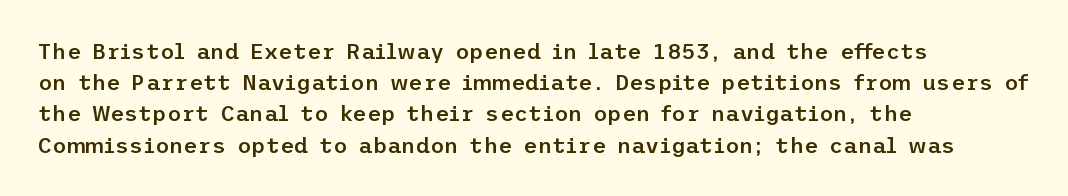
The image shows 22 px text type, upright; set left-aligned, normal line spacing (1.42x), normal letter spacing, not underlined.
